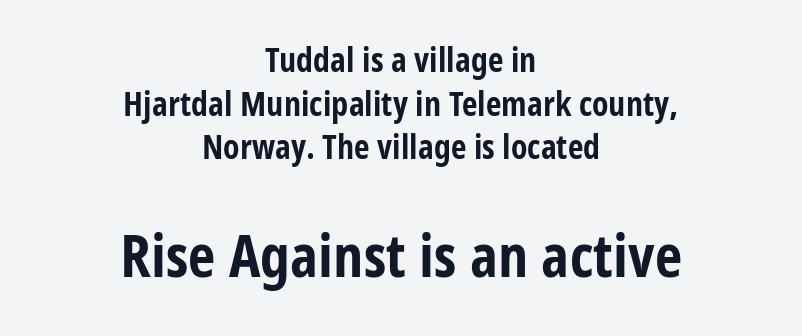
The image shows 60 px bold, condensed sans-serif type, upright; set centered, normal line spacing (1.28x), normal letter spacing, not underlined; the second (bottom) block is 1.76x larger; low stroke contrast and a large x-height.
